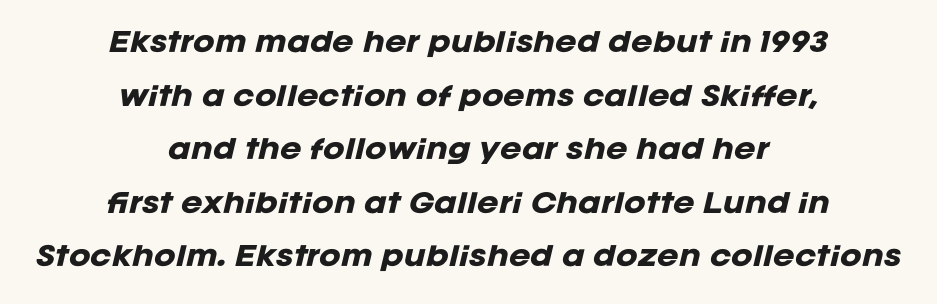
{"italic": "yes", "lean": "right", "slant_degrees": 12, "bold": "yes", "underline": "no", "align": "center", "line_spacing": "loose", "line_spacing_ratio": 2.06, "letter_spacing": "normal", "letter_spacing_em": 0.0, "glyph_px": 26}
